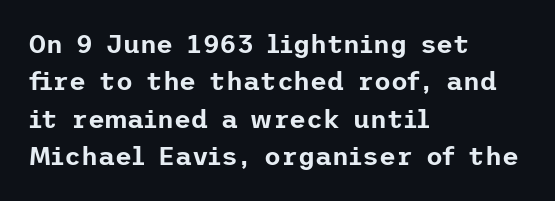
Q: Is the text italic (slanted)? A: No, it is upright.
Q: Is the text underlined? A: No.
Q: How is the paragraph aligned? A: Left-aligned.
Q: Is the spacing between letters normal or unusually wide? A: Normal.
Q: Is the spacing between lines tight, normal or loose? A: Normal.
